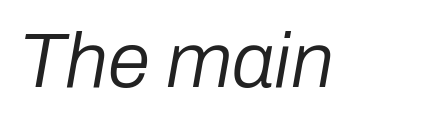
The image shows 77 px regular-weight type, italic (leaning right); set normal letter spacing, not underlined; low stroke contrast and a medium x-height.
